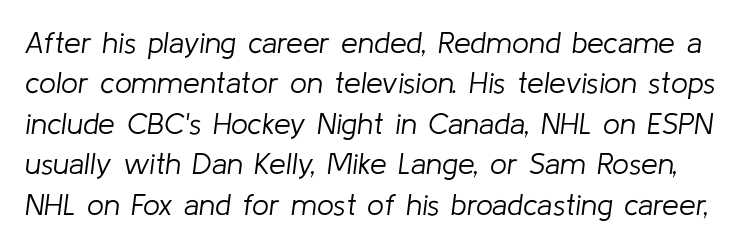
{"italic": "yes", "lean": "right", "slant_degrees": 8, "bold": "no", "weight": "light", "width": "normal", "stroke_contrast": "low", "x_height": "medium", "monospaced": "no", "underline": "no", "line_spacing": "normal", "line_spacing_ratio": 1.35, "letter_spacing": "normal", "letter_spacing_em": 0.0, "glyph_px": 30}
